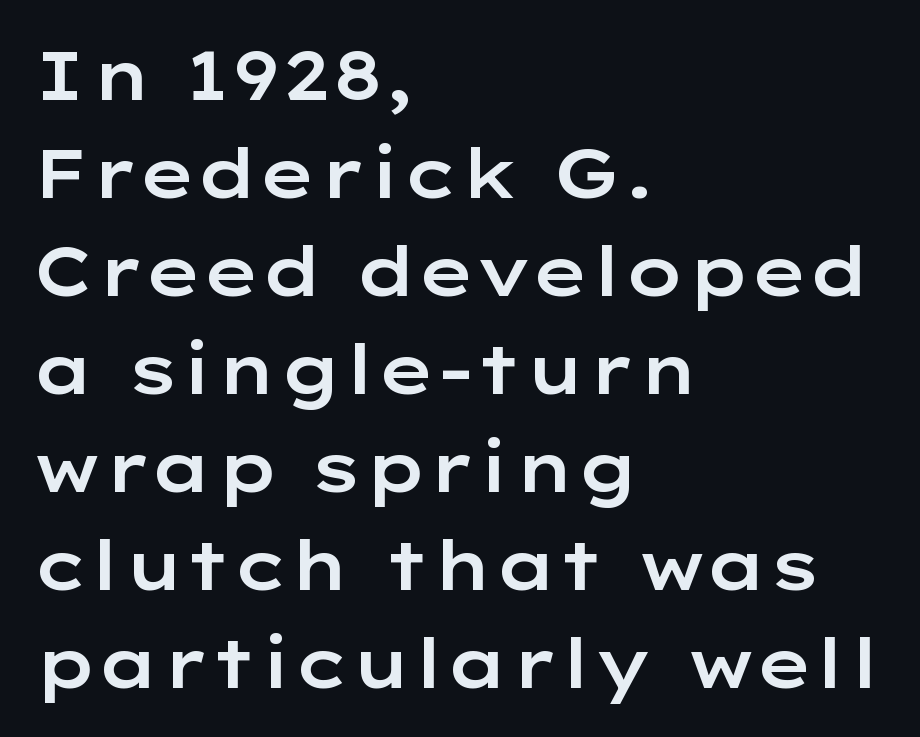
The letters advance in unequal steps, a hallmark of proportional type. Quick note: underline off. Serifs: no, the terminals of the letterforms are clean. This sample keeps an unexceptional amount of space between lines.
